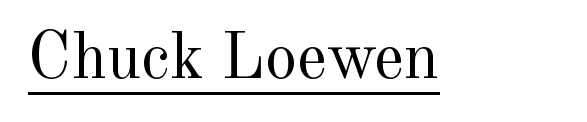
{"serif": "yes", "italic": "no", "bold": "no", "weight": "regular", "width": "normal", "x_height": "small", "monospaced": "no", "underline": "yes", "letter_spacing": "normal", "letter_spacing_em": 0.0, "glyph_px": 65}
